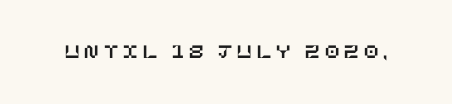
{"italic": "no", "underline": "no", "letter_spacing": "wide", "letter_spacing_em": 0.25, "glyph_px": 21}
